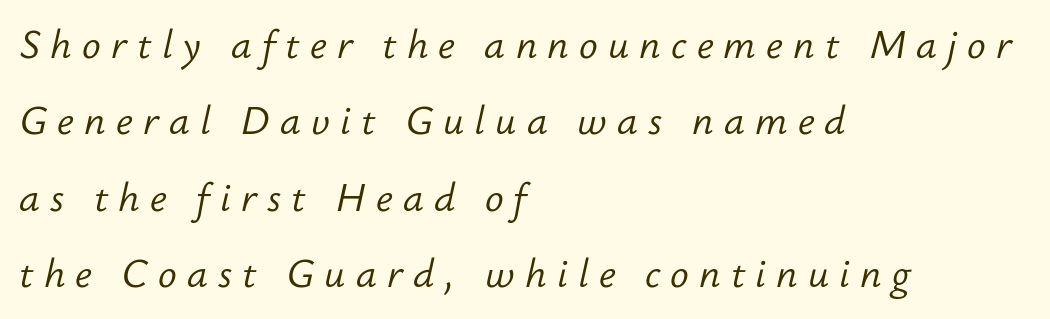
{"italic": "yes", "lean": "right", "slant_degrees": 12, "bold": "no", "weight": "light", "width": "normal", "stroke_contrast": "low", "x_height": "small", "monospaced": "no", "underline": "no", "align": "left", "line_spacing": "loose", "line_spacing_ratio": 1.96, "letter_spacing": "wide", "letter_spacing_em": 0.26, "glyph_px": 39}
